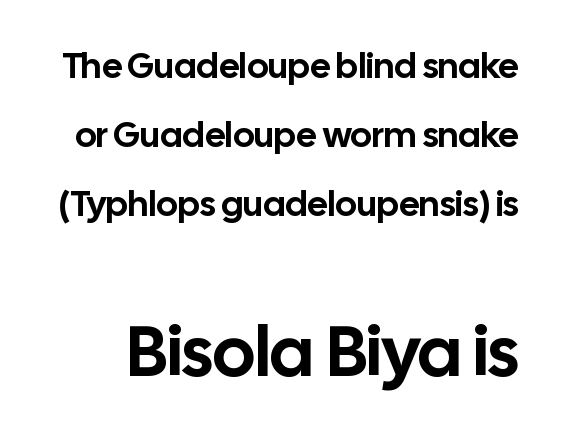
Q: Is the text italic (slanted)? A: No, it is upright.
Q: Is the typeface a serif or a sans-serif typeface? A: Sans-serif.
Q: Is the text underlined? A: No.
Q: Is the spacing between letters normal or unusually wide? A: Normal.
Q: Is the spacing between lines tight, normal or loose? A: Loose.
Q: Which block of text is set in a larger size, the first (top) or the second (bottom)? A: The second (bottom) one.
Q: Width (condensed, normal, or wide)? A: Normal.
Q: Stroke contrast? A: Low.
Q: x-height? A: Medium.
Q: Monospaced? A: No.
